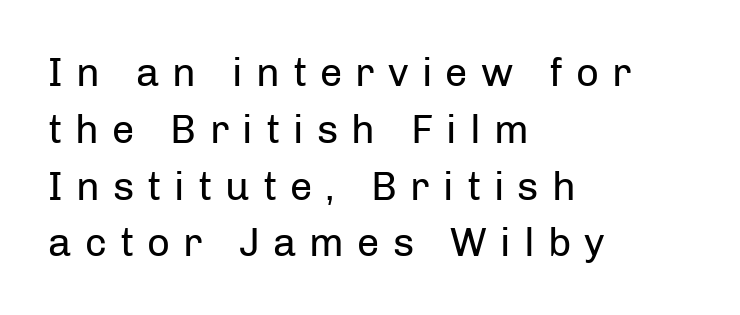
Q: Is the text bold? A: No.
Q: Is the text italic (slanted)? A: No, it is upright.
Q: Is the typeface a serif or a sans-serif typeface? A: Sans-serif.
Q: Is the text underlined? A: No.
Q: How is the paragraph aligned? A: Left-aligned.
Q: Is the spacing between letters normal or unusually wide? A: Unusually wide.
Q: Is the spacing between lines tight, normal or loose? A: Normal.
Q: Width (condensed, normal, or wide)? A: Normal.
Q: Stroke contrast? A: Low.
Q: x-height? A: Medium.
Q: Monospaced? A: No.
